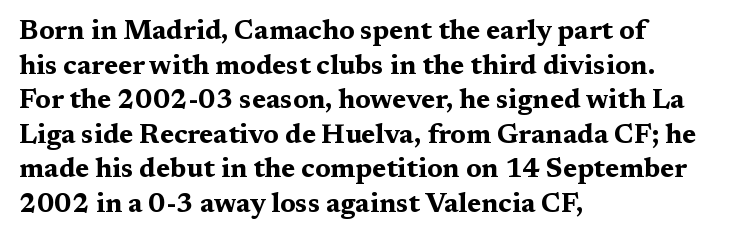
{"italic": "no", "bold": "yes", "underline": "no", "align": "left", "line_spacing": "normal", "line_spacing_ratio": 1.28, "letter_spacing": "normal", "letter_spacing_em": 0.0, "glyph_px": 27}
